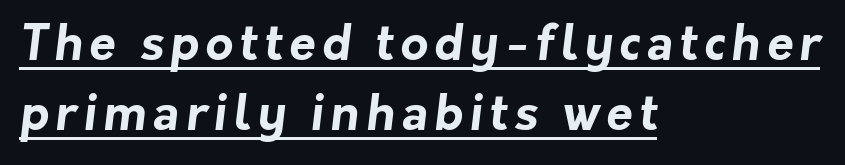
The image shows 48 px bold sans-serif type; set left-aligned, normal line spacing (1.46x), underlined; low stroke contrast and a medium x-height.
